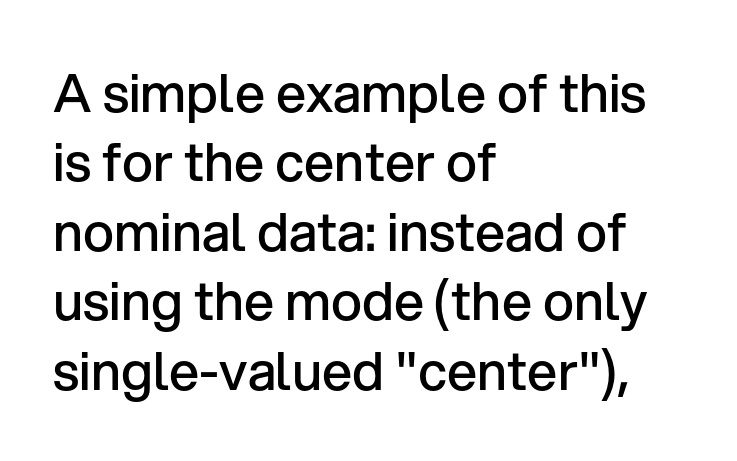
{"serif": "no", "italic": "no", "bold": "semi", "weight": "semibold", "width": "normal", "stroke_contrast": "low", "x_height": "medium", "monospaced": "no", "underline": "no", "align": "left", "line_spacing": "normal", "line_spacing_ratio": 1.31, "letter_spacing": "normal", "letter_spacing_em": 0.0, "glyph_px": 53}
